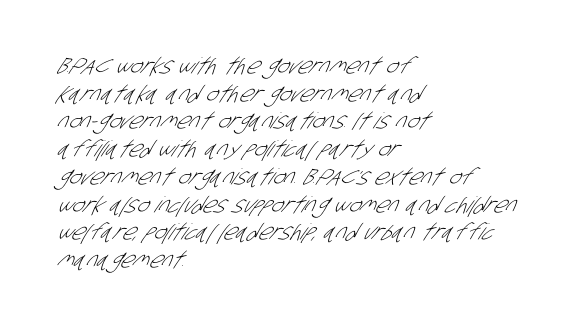
{"bold": "no", "underline": "no", "align": "left", "line_spacing": "normal", "line_spacing_ratio": 1.26, "letter_spacing": "normal", "letter_spacing_em": 0.0, "glyph_px": 22}
